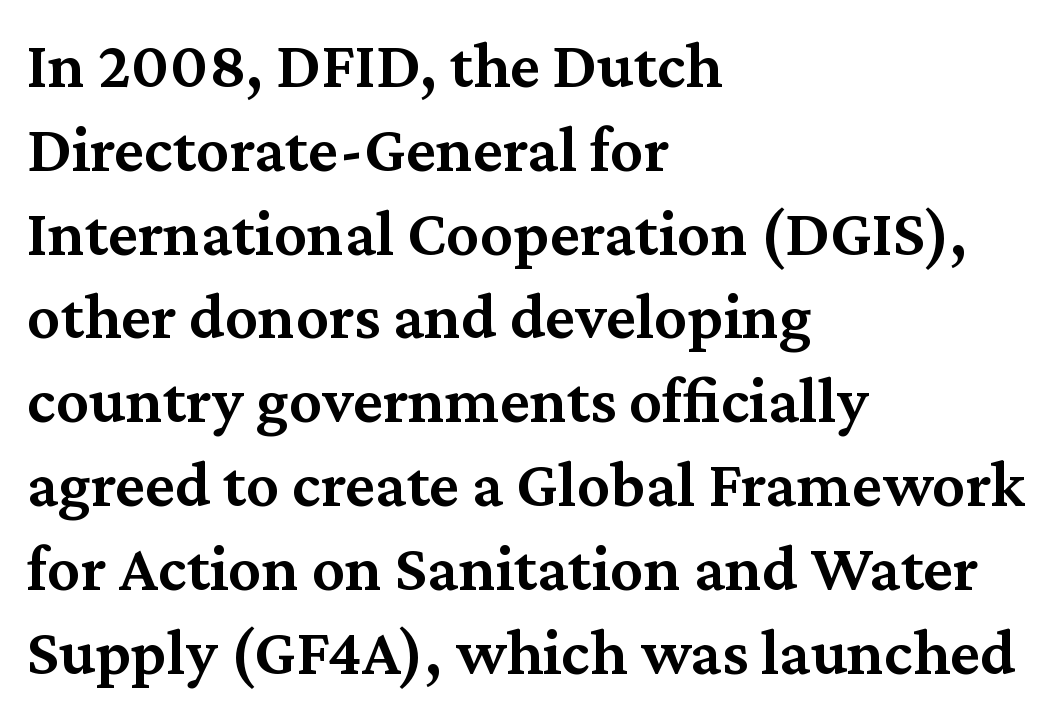
The space beneath each line is pristine and unruled. The glyphs have the mass of a demibold cut, below bold. Regular leading. Spacing between characters is what you'd get straight out of the box.
